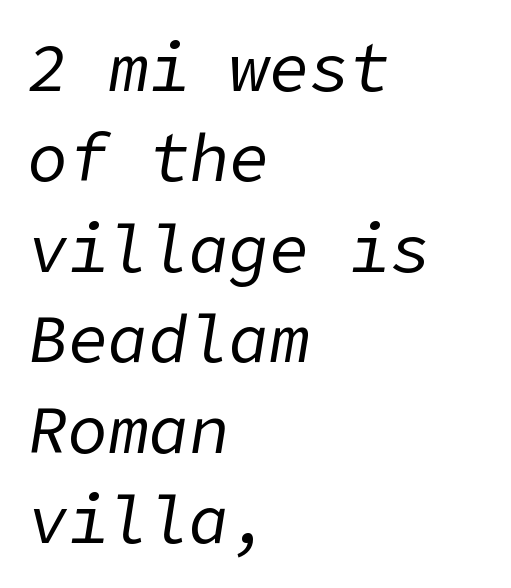
The image shows 67 px regular-weight type, italic (leaning right); set left-aligned, normal line spacing (1.35x), normal letter spacing, not underlined; low stroke contrast and a medium x-height.
